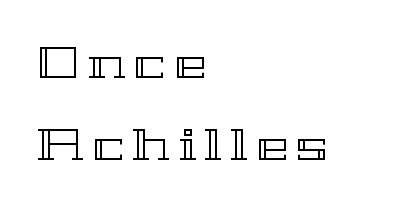
Q: Is the text italic (slanted)? A: No, it is upright.
Q: Is the text underlined? A: No.
Q: How is the paragraph aligned? A: Left-aligned.
Q: Width (condensed, normal, or wide)? A: Wide.
Q: x-height? A: Medium.
Q: Monospaced? A: No.
